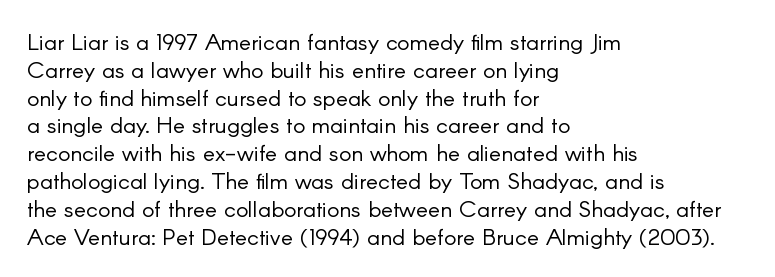
Italic: no, the glyphs are upright roman. Typeset ragged right — the left edge is the straight one. The gaps between neighbouring characters are ordinary and unremarkable. No letter is thick-stroked: the sample isn't bold. Lines of text with bare space underneath.
